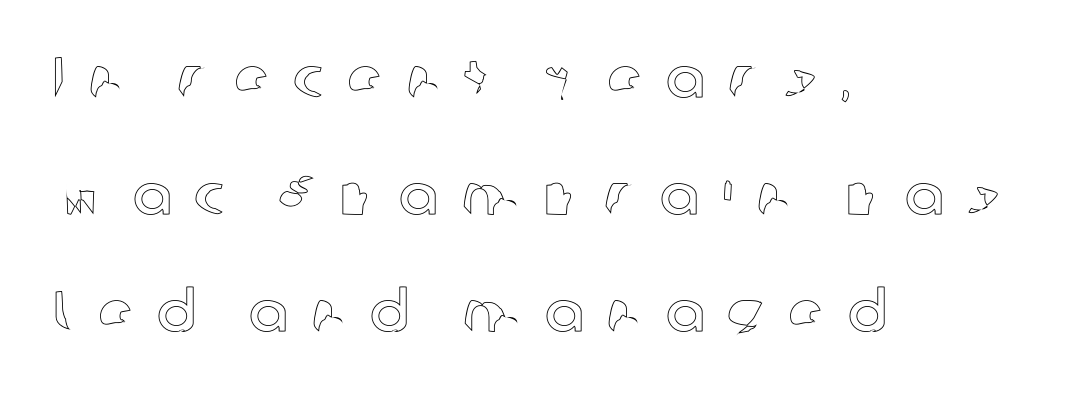
{"italic": "no", "width": "normal", "x_height": "medium", "monospaced": "no", "underline": "no", "align": "left", "line_spacing": "loose", "line_spacing_ratio": 2.02, "letter_spacing": "wide", "letter_spacing_em": 0.4, "glyph_px": 58}
